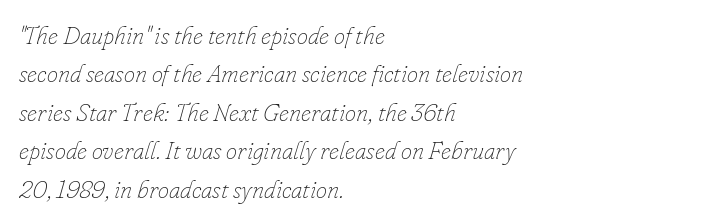
Typeset ragged right — the left edge is the straight one. Underlining? Definitely not there. The space between consecutive lines is moderate. No extra ink here — the face is not bold.
